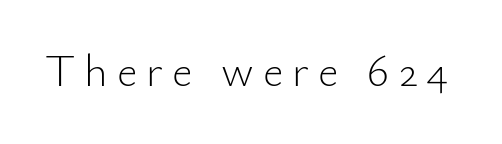
Q: Is the text bold? A: No.
Q: Is the text italic (slanted)? A: No, it is upright.
Q: Is the typeface a serif or a sans-serif typeface? A: Sans-serif.
Q: Is the text underlined? A: No.
Q: Is the spacing between letters normal or unusually wide? A: Unusually wide.
Q: Width (condensed, normal, or wide)? A: Normal.
Q: Stroke contrast? A: Low.
Q: x-height? A: Small.
Q: Monospaced? A: No.
